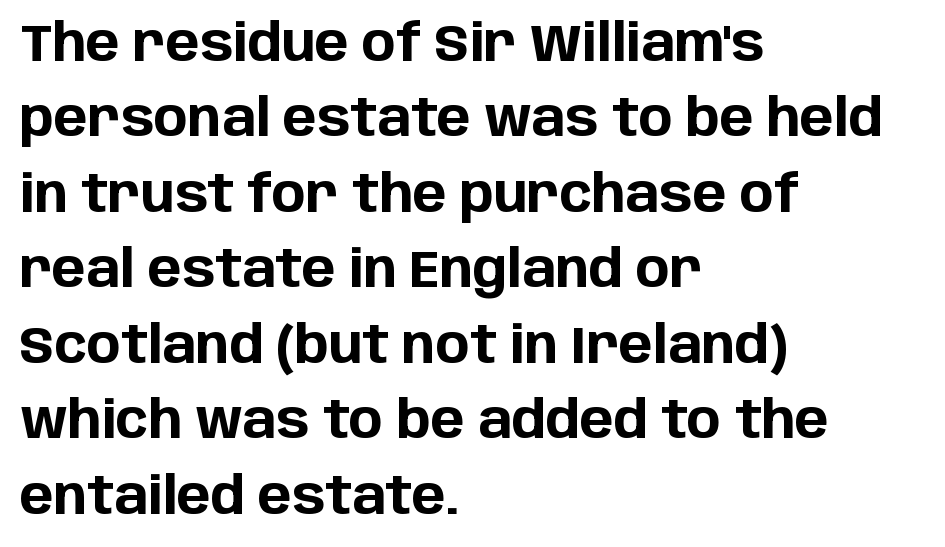
Line spacing here is normal. Varying glyph widths throughout — classic text-font behaviour. The face used here is a sans, in the tradition of grotesques and geometrics. The letters sit at their default tracking, neither squeezed nor spread.
